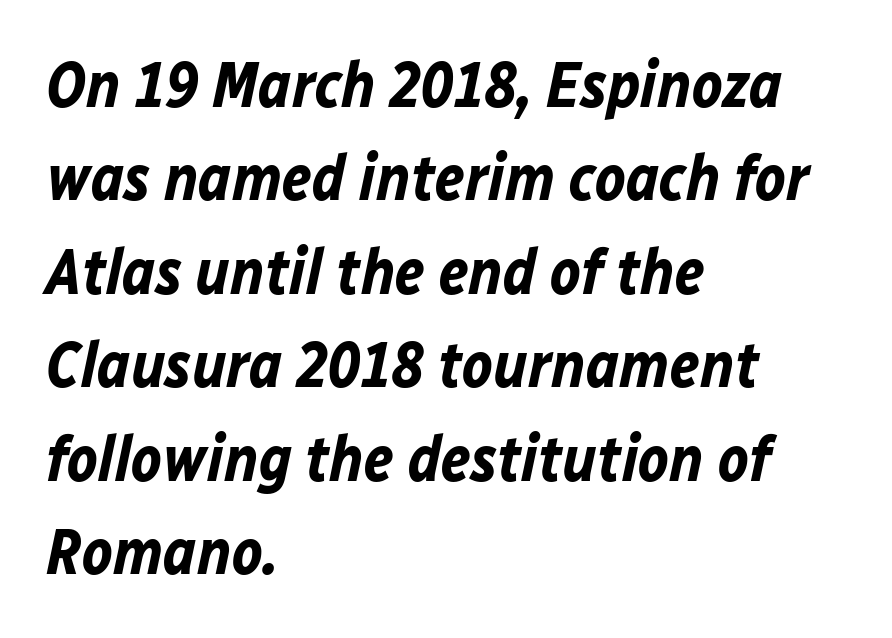
The image shows 64 px bold type, italic (leaning right); set left-aligned, normal line spacing (1.46x), normal letter spacing, not underlined; low stroke contrast and a medium x-height.
